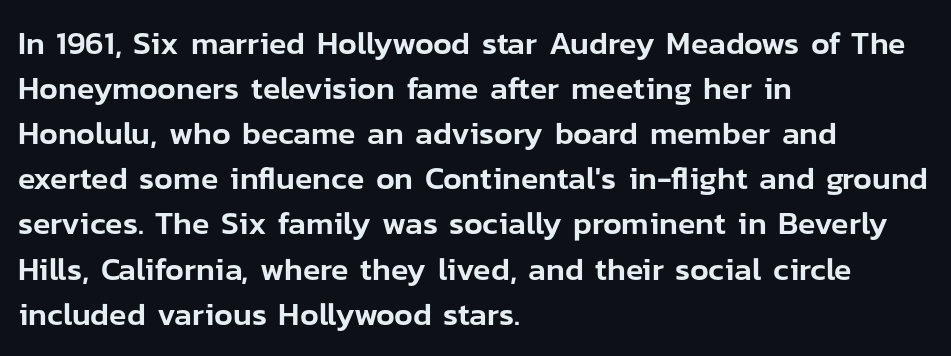
The image shows 32 px sans-serif type, upright; set left-aligned, normal line spacing (1.41x), normal letter spacing, not underlined; low stroke contrast and a medium x-height.
